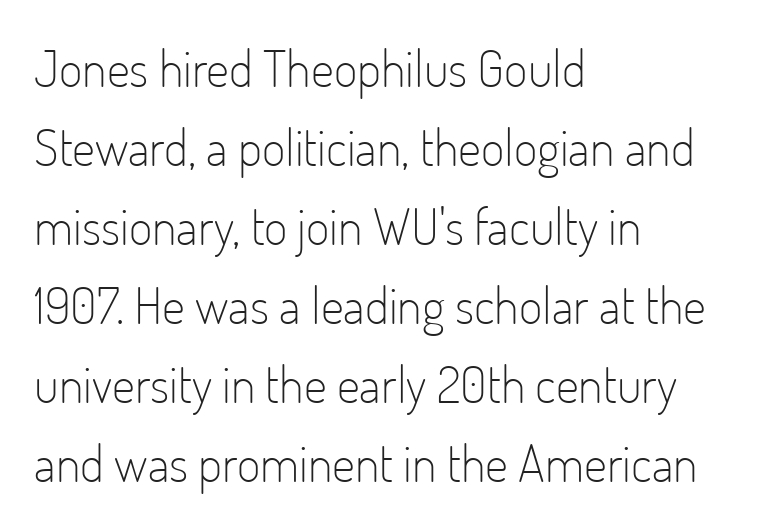
Nobody drew a line under any word here. This sample uses plain, unmodified letter spacing. If you drew a ruler down the left edge, every line would touch it. This sample uses an upright cut, with every glyph sitting square on the baseline. Regarding serifs, this sample does without them.
